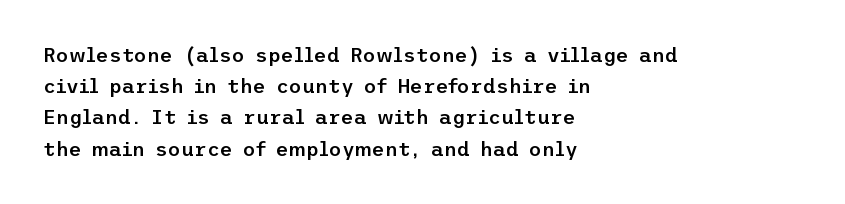
Each line starts at the same left margin while the right side varies. Default kerning and tracking; the words read as compact shapes. Notice how the stems are strictly vertical — no italics here. Compared with typical paragraphs, the rows here are spaced about the same. Has an underline been added? It has not. Strokes here are thickened, but only to semibold level.
